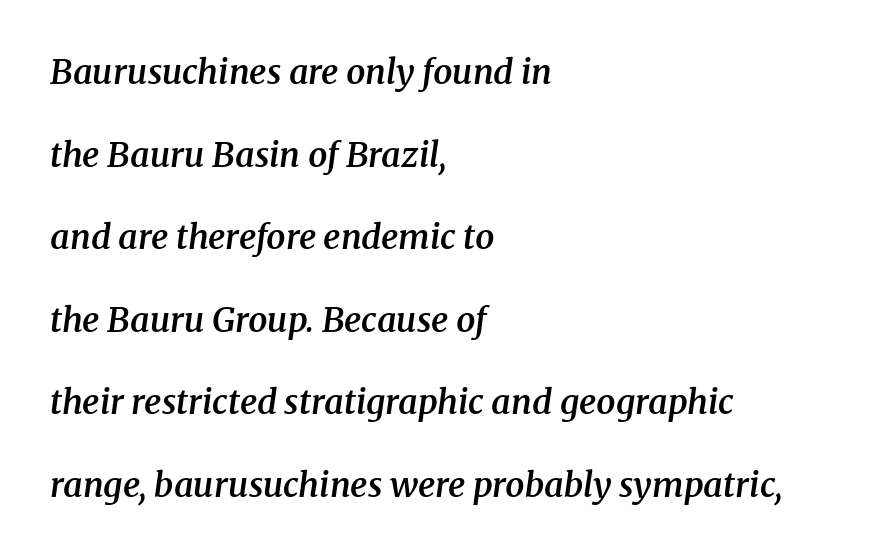
The image shows 34 px semibold serif type, italic (leaning right); set left-aligned, loose line spacing (2.43x), normal letter spacing, not underlined; medium stroke contrast and a medium x-height.
